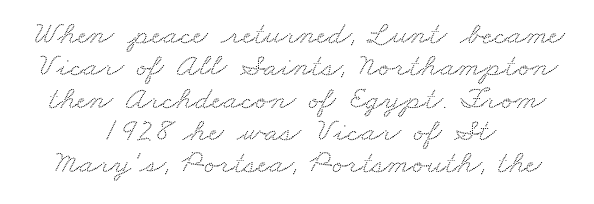
Does extra space separate the letters? No, they use regular spacing. Decoration check: the copy has no underline. Horizontally, the lines are justified to the midpoint only. The passage shown is typed in a proportional face where columns would drift.
